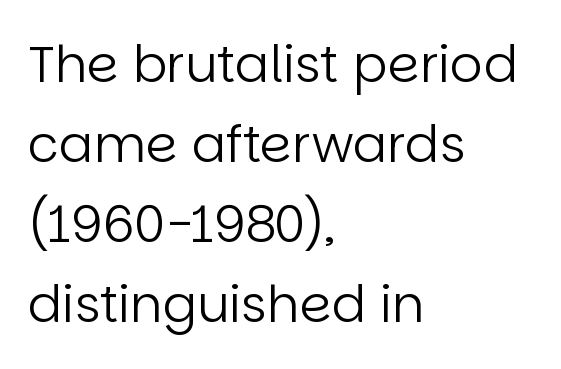
The font sits on the lighter half of the weight spectrum, regular included. Designer's note — italics off, roman on. The designer went with a sans here, leaving each stem footless. The line texture is even and compact thanks to regular tracking. These lines stack with their left ends in a neat column.
